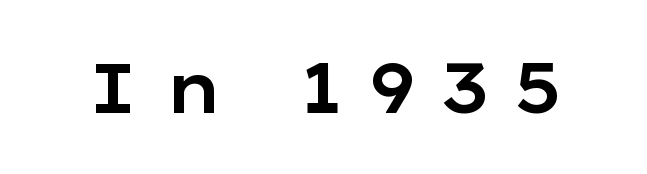
The image shows 70 px wide sans-serif type, upright; set unusually wide letter spacing (+0.3 em), not underlined; low stroke contrast and a medium x-height.
